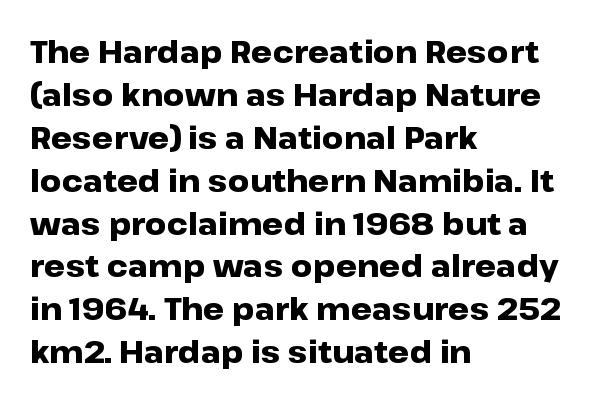
{"serif": "no", "italic": "no", "bold": "yes", "weight": "heavy", "width": "wide", "stroke_contrast": "low", "x_height": "medium", "monospaced": "no", "underline": "no", "align": "left", "line_spacing": "normal", "line_spacing_ratio": 1.43, "letter_spacing": "normal", "letter_spacing_em": 0.0, "glyph_px": 30}
